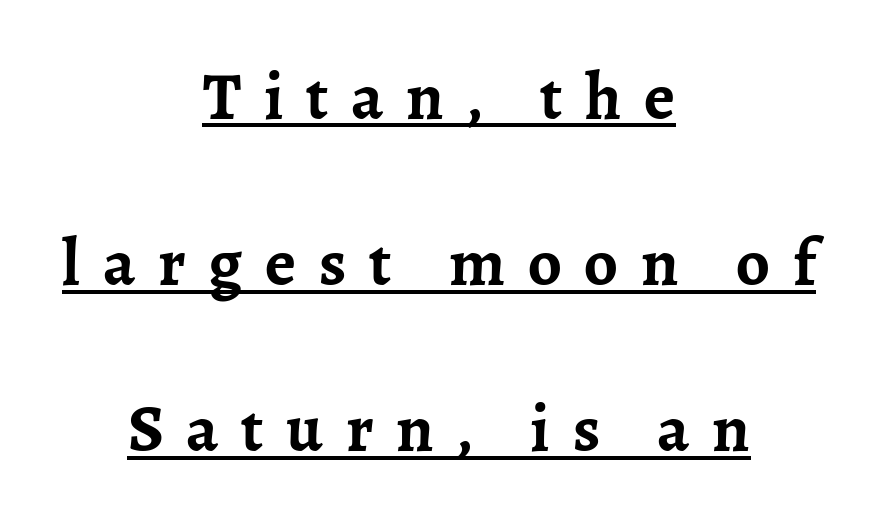
{"serif": "yes", "italic": "no", "bold": "yes", "weight": "semibold", "width": "normal", "stroke_contrast": "low", "x_height": "medium", "monospaced": "no", "underline": "yes", "align": "center", "line_spacing": "loose", "line_spacing_ratio": 2.48, "letter_spacing": "wide", "letter_spacing_em": 0.34, "glyph_px": 67}
